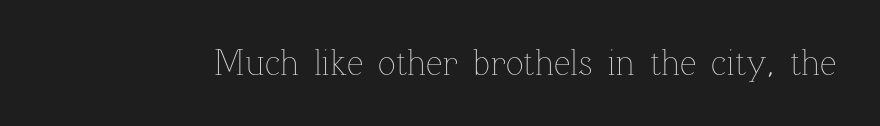
The image shows 37 px thin type, upright; set normal letter spacing, not underlined; low stroke contrast and a medium x-height.
